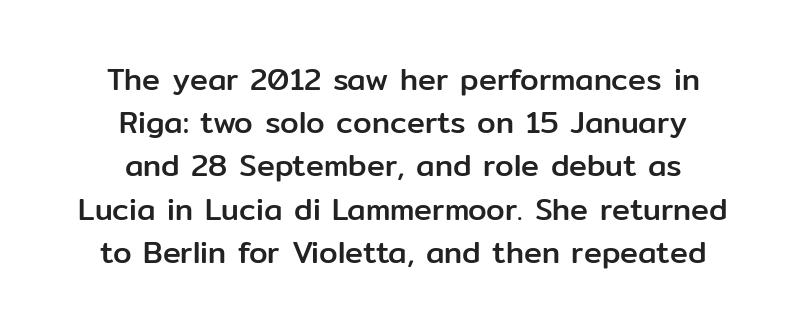
The image shows 30 px sans-serif type, upright; set centered, normal line spacing (1.44x), normal letter spacing, not underlined; low stroke contrast and a medium x-height.
